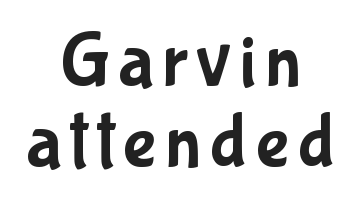
The image shows 78 px condensed sans-serif type, upright; set centered, tight line spacing (1.04x), not underlined; low stroke contrast and a medium x-height.
